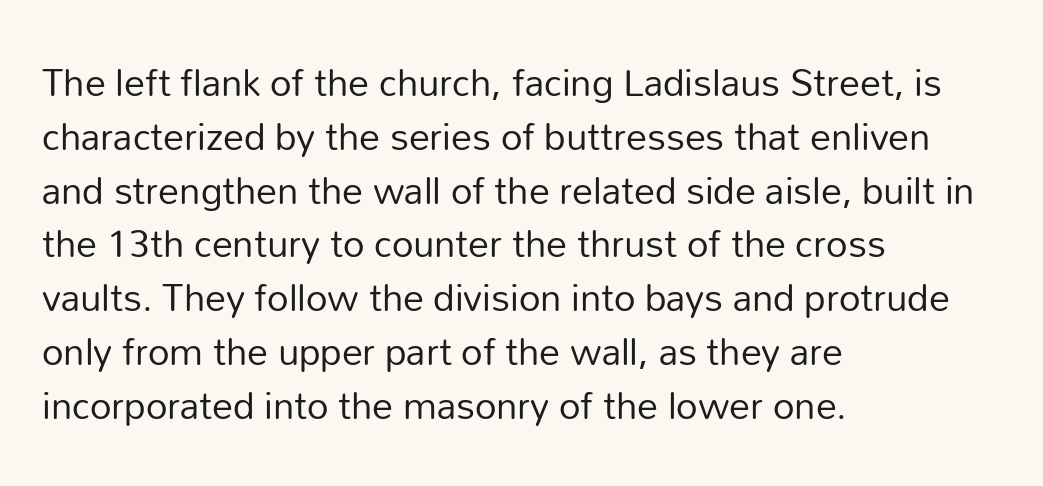
Evenly set lines give the paragraph a standard silhouette. The space directly below the letters is spotless. This sample uses an upright cut, with every glyph sitting square on the baseline. The typeface chosen for these lines omits serifs.
